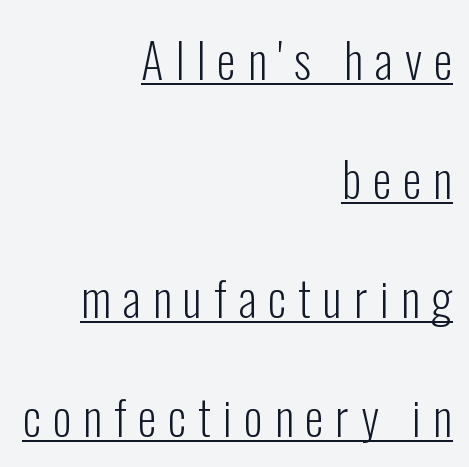
Someone cranked the tracking dial way up on this one. Are there feet on the stems? There aren't — it's a sans. Successive baselines arrive slowly, with a big drop between each. A continuous stroke trails under the words, as in a hyperlink. The ragged edge is on the left, which tells us the setting is flush right. Think of a printed novel: that variable character pitch is what you see here.
